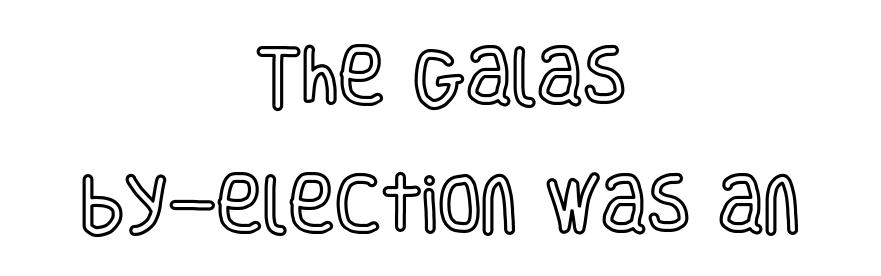
Q: Is the text italic (slanted)? A: No, it is upright.
Q: Is the text underlined? A: No.
Q: How is the paragraph aligned? A: Centered.
Q: Is the spacing between letters normal or unusually wide? A: Normal.
Q: Is the spacing between lines tight, normal or loose? A: Loose.
Q: Width (condensed, normal, or wide)? A: Condensed.
Q: x-height? A: Large.
Q: Monospaced? A: No.
